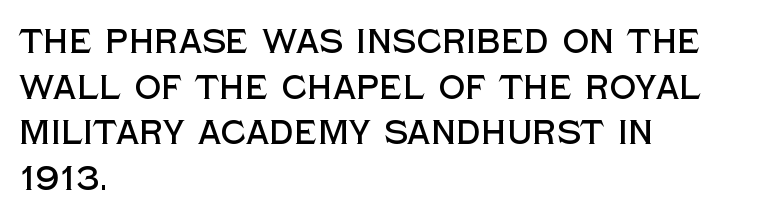
{"serif": "no", "italic": "no", "width": "normal", "x_height": "large", "monospaced": "no", "underline": "no", "align": "left", "line_spacing": "normal", "line_spacing_ratio": 1.38, "letter_spacing": "normal", "letter_spacing_em": 0.0, "glyph_px": 33}
